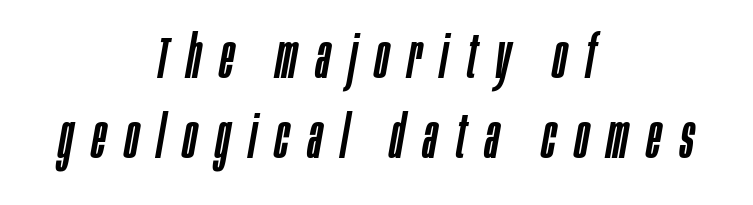
The image shows 59 px condensed type, italic (leaning right); set centered, normal line spacing (1.36x), unusually wide letter spacing (+0.32 em), not underlined; low stroke contrast and a large x-height.
